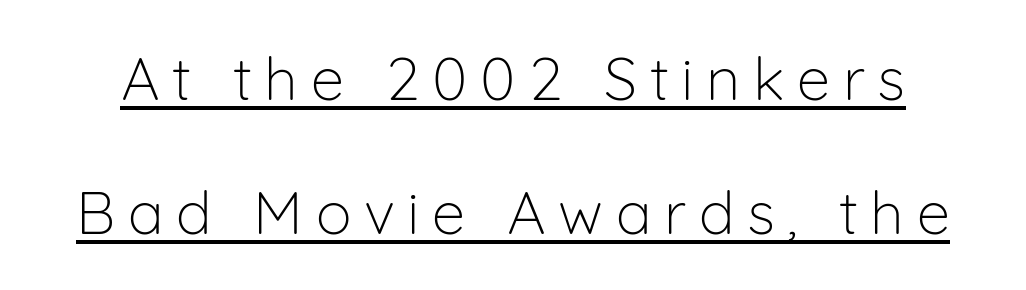
Tracking here is generous; glyphs stand well apart from one another. Successive baselines arrive slowly, with a big drop between each. What kind of face is this? One without serifs — a sans. The face used here appears with an underline applied. Nothing heavy about these letters — not bold at all. This sample has the flowing, uneven cadence of proportional lettering.
